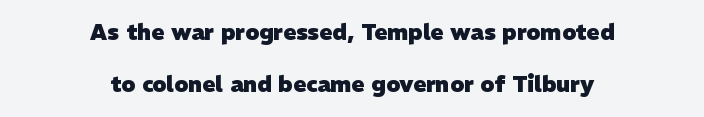
The image shows 22 px bold type; set centered, loose line spacing (2.37x), normal letter spacing, not underlined.
